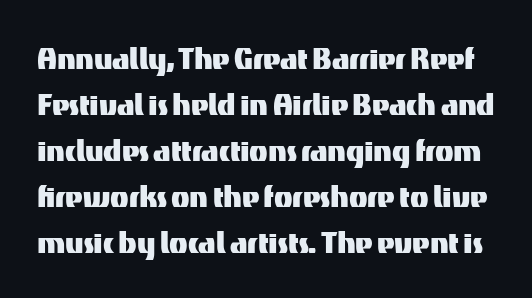
Stroke terminals: plain, sans-serif. Honestly, there is no underline to notice here at all. The letters stand upright; this is a roman face. Each letter keeps its own natural width here, so spacing adapts to shape. The passage shown has conventional tracking throughout.
